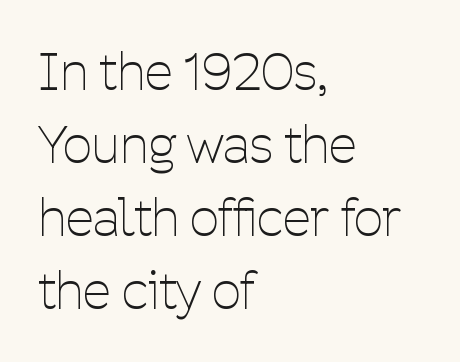
{"serif": "no", "italic": "no", "bold": "no", "weight": "thin", "width": "condensed", "stroke_contrast": "low", "x_height": "medium", "monospaced": "no", "underline": "no", "align": "left", "line_spacing": "normal", "line_spacing_ratio": 1.43, "letter_spacing": "normal", "letter_spacing_em": 0.0, "glyph_px": 51}
